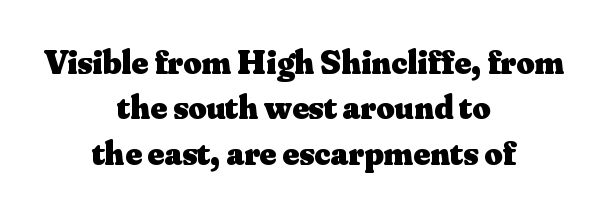
No word sits above an underline. Serifs: yes, visible at the terminals of the letterforms. Casual observation: everything's sitting right in the middle. One glance says typical: line gaps are just what's usual. Do the characters align in a grid? No, the font is proportional. The lettering holds an erect, upright posture throughout.
